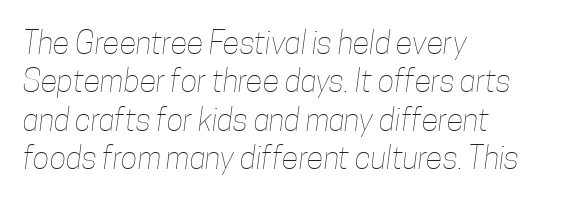
Tracking here is standard; glyphs follow each other at the usual distance. The characters are drawn with everyday or finer stroke widths. Compared with a centered layout, this one pins lines to the left instead. A typesetter would call this proportional, since set widths differ per character. The zone under the glyphs is completely vacant.
